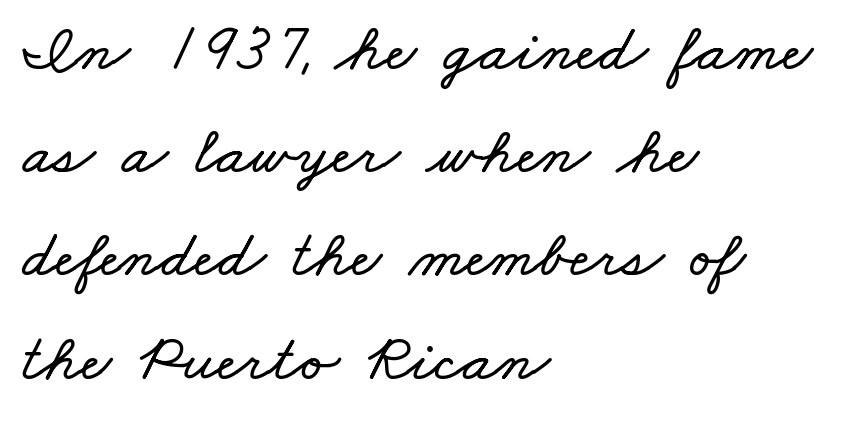
Looks like regular typesetting: each glyph gets only the width it needs. If you measured baseline to baseline, you'd find a middling distance. A student would call this left alignment; a typographer would say flush left, rag right. Students, note that the glyphs here touch the page at normal intervals. Only glyphs here, with clear space below each row.
